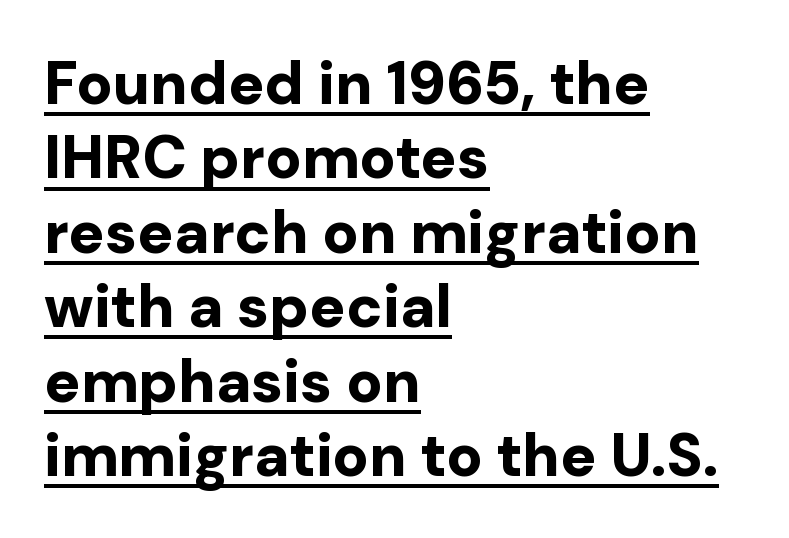
The image shows 60 px bold sans-serif type, upright; set left-aligned, line spacing 1.24x, normal letter spacing, underlined; low stroke contrast and a medium x-height.
